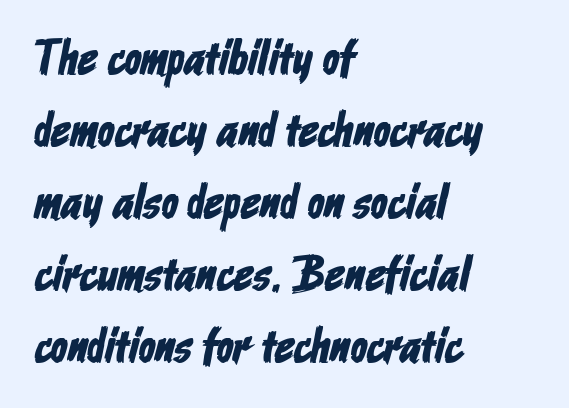
Baseline-to-baseline distance is the conventional proportion of letter height. One-word summary of the alignment: left. Honestly, the letter spacing is just normal — you wouldn't notice it. A typesetter would call this proportional, since set widths differ per character. No feet cap the strokes, marking this as sans-serif type. Underlining? Definitely not there.
